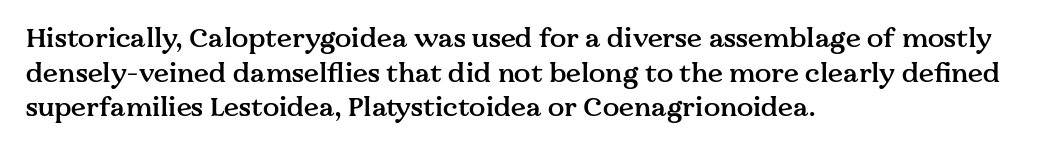
The image shows 27 px text type, upright; set left-aligned, normal line spacing (1.28x), normal letter spacing, not underlined.
